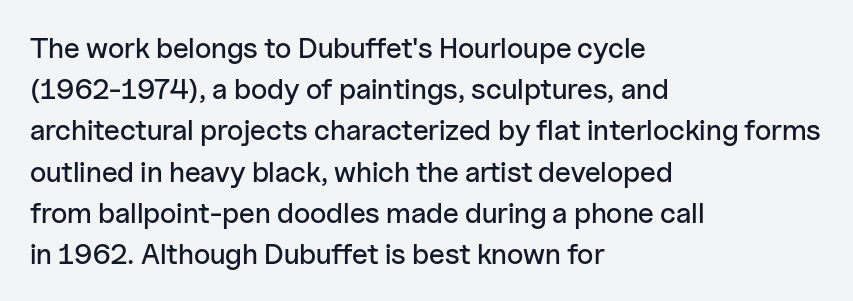
In terms of letterspacing, this is plain default setting. Each line starts at the same left margin while the right side varies. Nope, no serifs anywhere on these letters. The block of text has a typical density, with ordinary space between rows.
